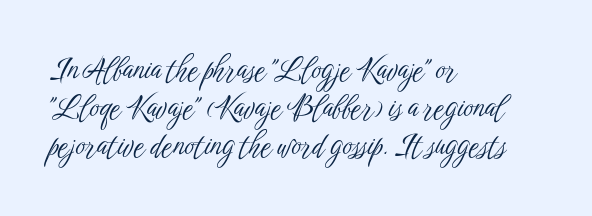
{"serif": "no", "bold": "no", "weight": "light", "width": "condensed", "stroke_contrast": "low", "x_height": "medium", "monospaced": "no", "underline": "no", "align": "left", "line_spacing": "normal", "line_spacing_ratio": 1.26, "letter_spacing": "normal", "letter_spacing_em": 0.0, "glyph_px": 30}
